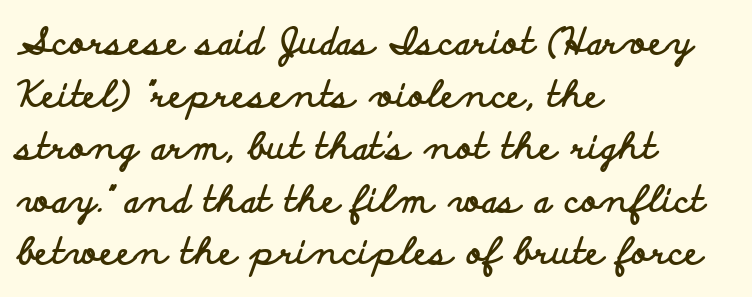
Spacing verdict: proportional, widths tailored to each character. What stands out about the letter spacing? Nothing — it is the standard amount. Compared with typical paragraphs, the rows here are spaced about the same. How heavy is the stroke? Heavy — this is a bold.
